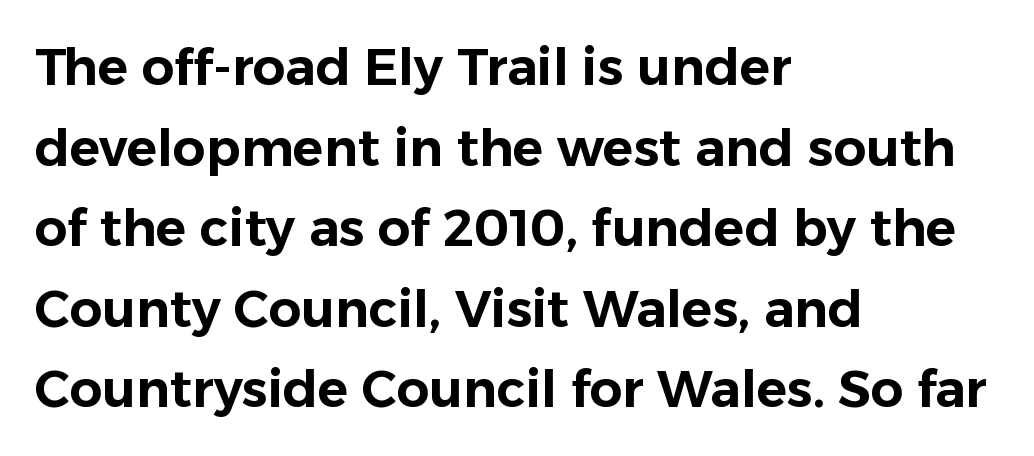
The designer left line spacing at the default. This sample has the flowing, uneven cadence of proportional lettering. Standard letterfit; no display-style spreading of the glyphs. This is the regular roman posture of the typeface.
